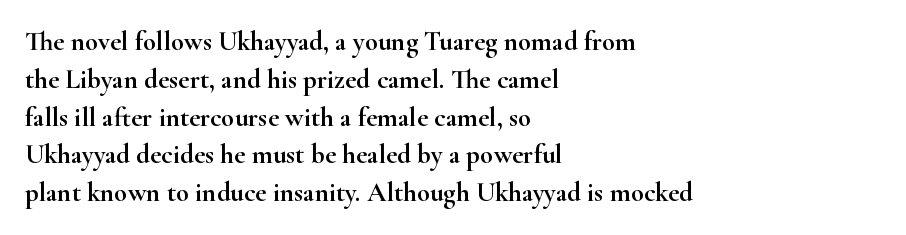
{"italic": "no", "underline": "no", "align": "left", "line_spacing": "normal", "line_spacing_ratio": 1.4, "letter_spacing": "normal", "letter_spacing_em": 0.0, "glyph_px": 27}
